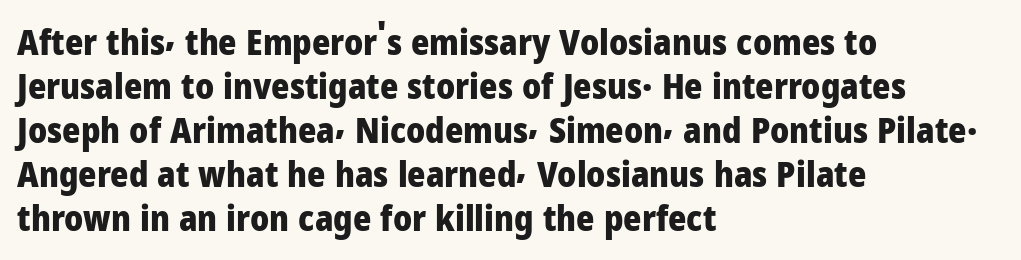
{"serif": "no", "italic": "no", "bold": "yes", "weight": "heavy", "width": "normal", "stroke_contrast": "low", "x_height": "medium", "monospaced": "no", "underline": "no", "align": "left", "line_spacing": "normal", "line_spacing_ratio": 1.26, "letter_spacing": "normal", "letter_spacing_em": 0.0, "glyph_px": 35}
